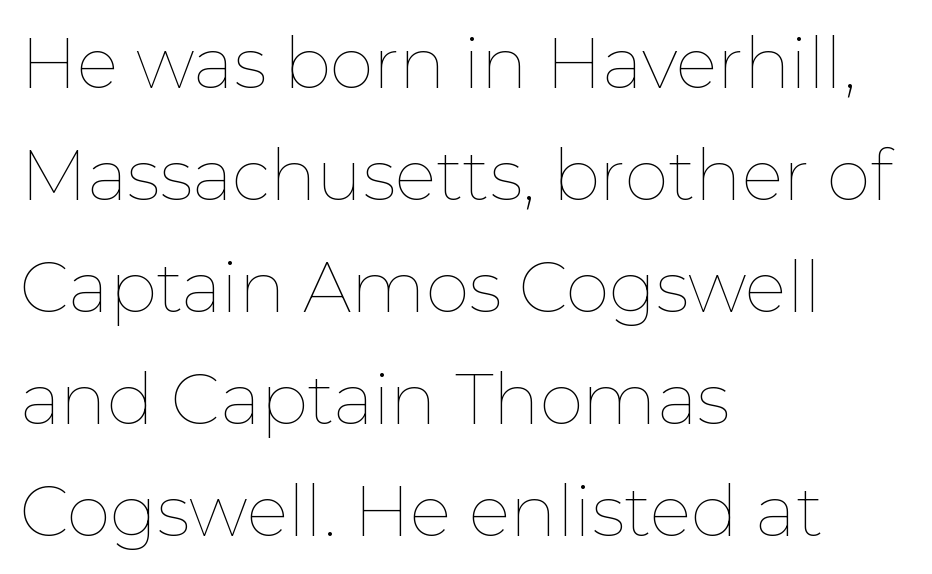
The strip under each line holds only bare page. This sample is left-justified, so line endings fall wherever the words run out. The passage shown has conventional tracking throughout. Here the designer chose a conventional face with non-uniform glyph widths. Leading: standard.
